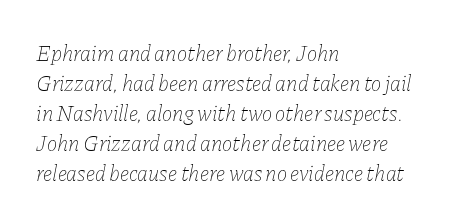
When letters slant like this, we call the style italic. Does extra space separate the letters? No, they use regular spacing. Nobody drew a line under any word here. Stem width sits at or under what a default text font uses. This sample is left-justified, so line endings fall wherever the words run out. These lines sit exactly where default settings would place them.
